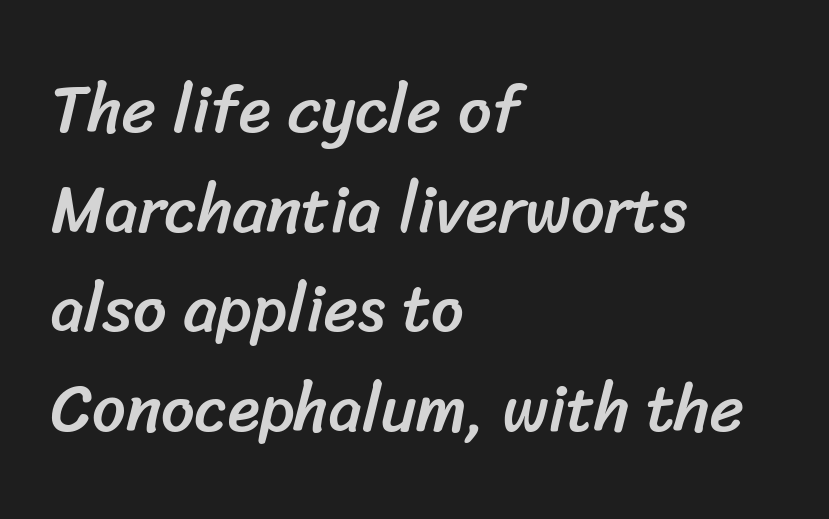
{"serif": "no", "width": "normal", "stroke_contrast": "low", "x_height": "medium", "monospaced": "no", "underline": "no", "align": "left", "line_spacing": "normal", "line_spacing_ratio": 1.51, "letter_spacing": "normal", "letter_spacing_em": 0.0, "glyph_px": 66}
